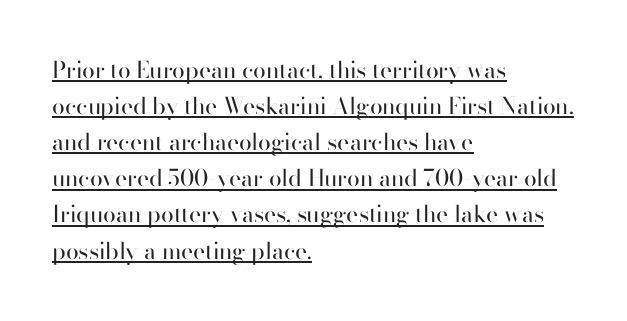
The rendering uses the underline text-decoration. Stems here are at most as thick as an everyday book face. The rag falls on the right side of this text block. Ascenders rise straight up at ninety degrees.
